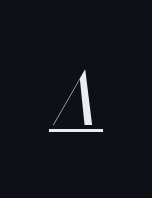
Q: Is the text bold? A: No.
Q: Is the text italic (slanted)? A: Yes, it leans right by about 13 degrees.
Q: Is the text underlined? A: Yes.
Q: Is the spacing between letters normal or unusually wide? A: Unusually wide.
Q: Width (condensed, normal, or wide)? A: Normal.
Q: Stroke contrast? A: High.
Q: x-height? A: Small.
Q: Monospaced? A: No.
